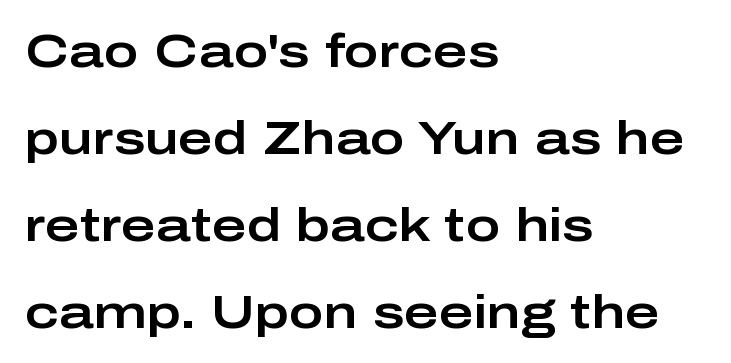
Q: Is the text italic (slanted)? A: No, it is upright.
Q: Is the typeface a serif or a sans-serif typeface? A: Sans-serif.
Q: Is the text underlined? A: No.
Q: How is the paragraph aligned? A: Left-aligned.
Q: Is the spacing between letters normal or unusually wide? A: Normal.
Q: Width (condensed, normal, or wide)? A: Wide.
Q: Stroke contrast? A: Low.
Q: x-height? A: Medium.
Q: Monospaced? A: No.
